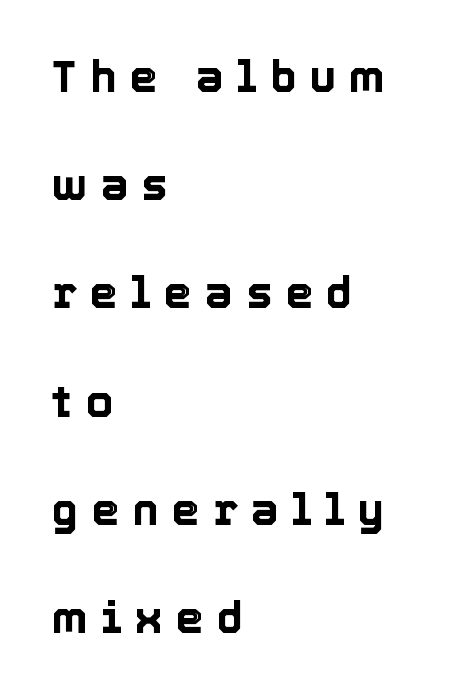
{"italic": "no", "width": "normal", "x_height": "medium", "monospaced": "no", "underline": "no", "align": "left", "line_spacing": "loose", "line_spacing_ratio": 2.46, "letter_spacing": "wide", "letter_spacing_em": 0.3, "glyph_px": 44}
